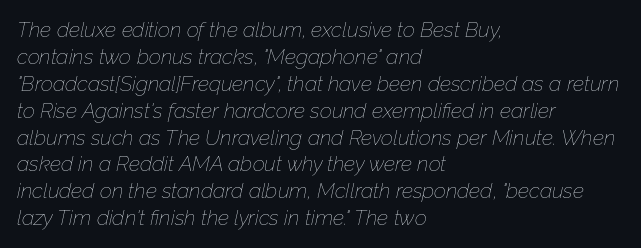
{"italic": "yes", "lean": "right", "slant_degrees": 12, "bold": "no", "underline": "no", "align": "left", "line_spacing": "normal", "line_spacing_ratio": 1.28, "letter_spacing": "normal", "letter_spacing_em": 0.0, "glyph_px": 21}
